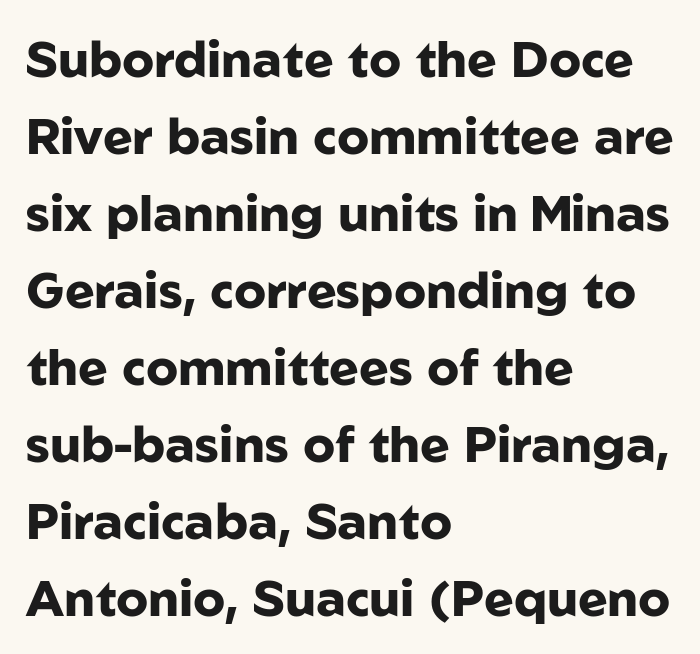
Q: Is the text bold? A: Yes.
Q: Is the text italic (slanted)? A: No, it is upright.
Q: Is the typeface a serif or a sans-serif typeface? A: Sans-serif.
Q: Is the text underlined? A: No.
Q: How is the paragraph aligned? A: Left-aligned.
Q: Is the spacing between letters normal or unusually wide? A: Normal.
Q: Is the spacing between lines tight, normal or loose? A: Normal.
Q: Width (condensed, normal, or wide)? A: Normal.
Q: Stroke contrast? A: Low.
Q: x-height? A: Medium.
Q: Monospaced? A: No.
